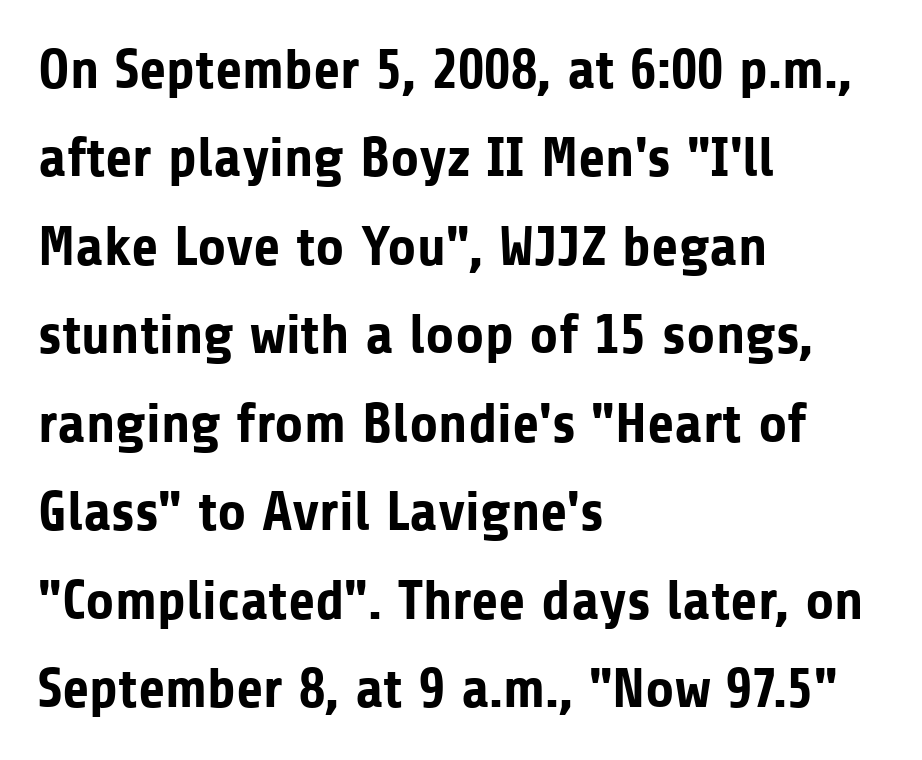
Rule under the text: the space is simply empty. Every character sits straight up, as roman type does. The lines are quadded left. Summary of vertical rhythm: regular, with standard interline spacing. Here the designer chose a conventional face with non-uniform glyph widths.
